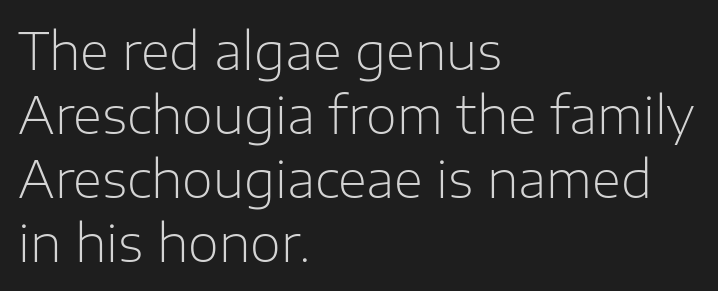
{"serif": "no", "italic": "no", "bold": "no", "weight": "light", "width": "normal", "stroke_contrast": "low", "x_height": "medium", "monospaced": "no", "underline": "no", "align": "left", "line_spacing": "normal", "line_spacing_ratio": 1.28, "letter_spacing": "normal", "letter_spacing_em": 0.0, "glyph_px": 50}
